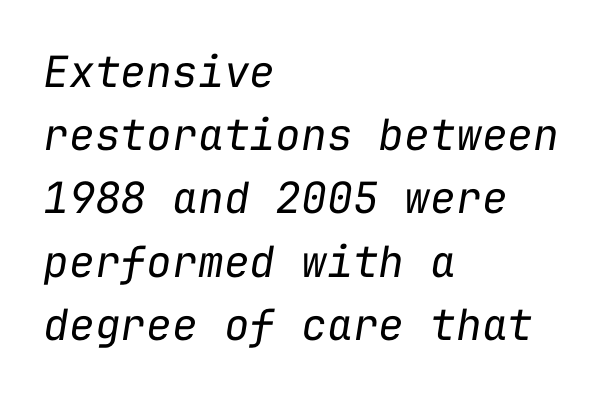
{"italic": "yes", "lean": "right", "slant_degrees": 9, "bold": "no", "weight": "regular", "width": "normal", "stroke_contrast": "low", "x_height": "medium", "monospaced": "yes", "underline": "no", "align": "left", "line_spacing": "normal", "line_spacing_ratio": 1.47, "letter_spacing": "normal", "letter_spacing_em": 0.0, "glyph_px": 43}
